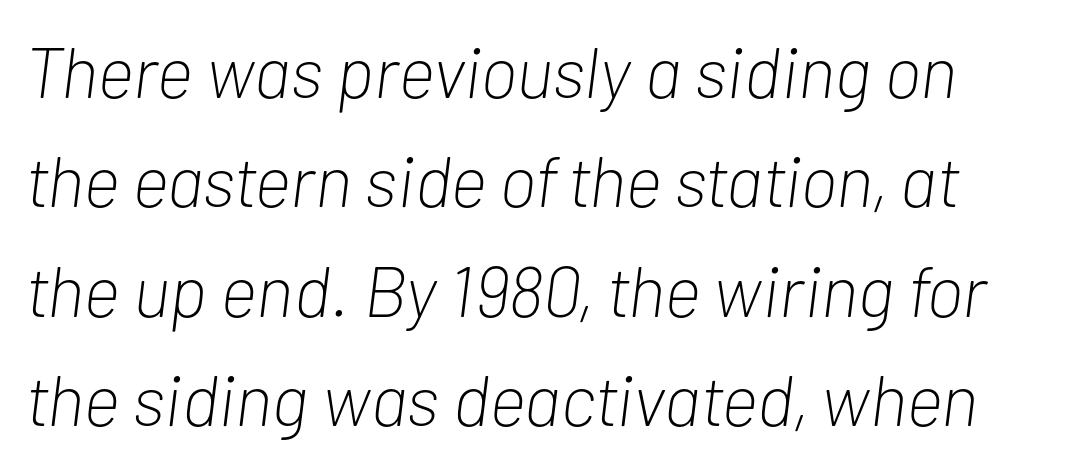
Q: Is the text bold? A: No.
Q: Is the text italic (slanted)? A: Yes, it leans right by about 7 degrees.
Q: Is the text underlined? A: No.
Q: Is the spacing between letters normal or unusually wide? A: Normal.
Q: Is the spacing between lines tight, normal or loose? A: Normal.
Q: Width (condensed, normal, or wide)? A: Condensed.
Q: Stroke contrast? A: Low.
Q: x-height? A: Medium.
Q: Monospaced? A: No.
